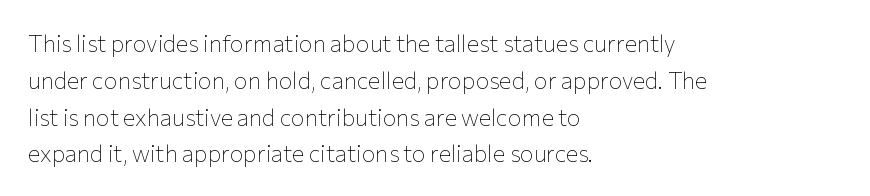
The rendering uses a moderate line-height, typical for paragraphs. The cut favours lightness, reaching ordinary text weight at its darkest. This is roman type, the default non-slanted kind. A student would call this left alignment; a typographer would say flush left, rag right. Honestly, there is no underline to notice here at all. The letterforms sit shoulder to shoulder at normal distance.
